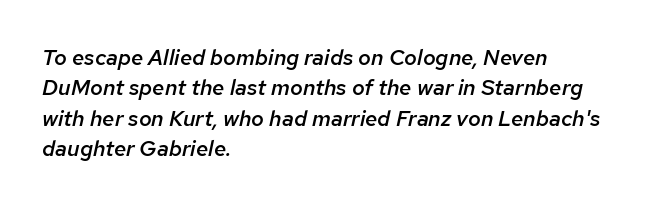
The image shows 22 px text type, italic (leaning right); set left-aligned, normal line spacing (1.38x), normal letter spacing, not underlined.
